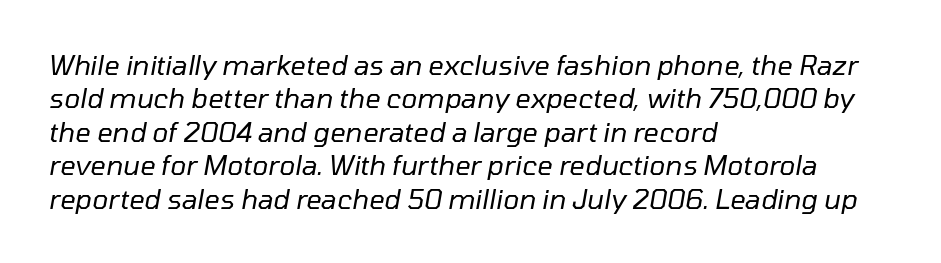
{"italic": "yes", "lean": "right", "slant_degrees": 10, "bold": "no", "underline": "no", "align": "left", "line_spacing_ratio": 1.24, "letter_spacing": "normal", "letter_spacing_em": 0.0, "glyph_px": 27}
